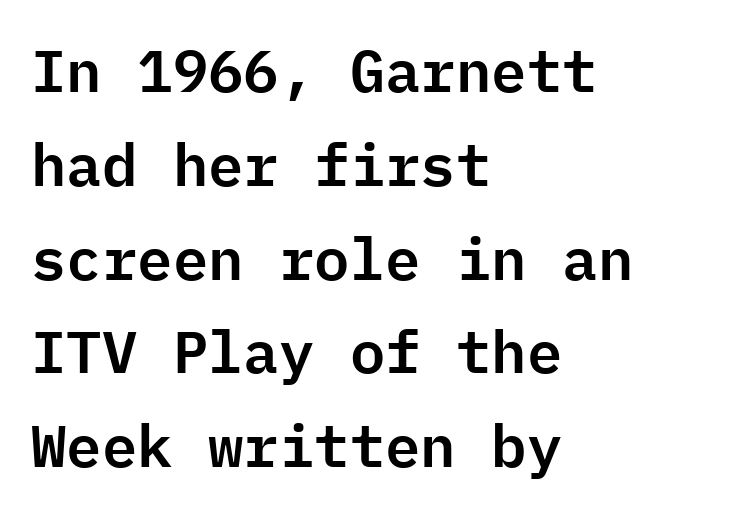
Regular leading. The paragraph has a hard left edge and a soft right edge. The letters sit at their default tracking, neither squeezed nor spread. Monospaced: the letters line up in strict vertical columns.
